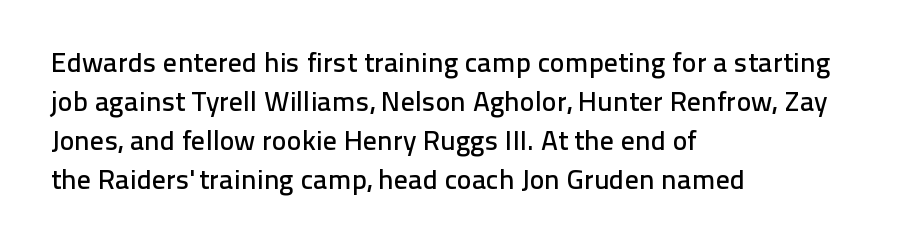
{"serif": "no", "italic": "no", "width": "normal", "stroke_contrast": "low", "x_height": "medium", "monospaced": "no", "underline": "no", "align": "left", "line_spacing": "normal", "line_spacing_ratio": 1.39, "letter_spacing": "normal", "letter_spacing_em": 0.0, "glyph_px": 28}
